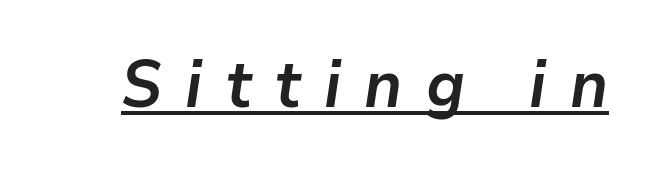
Does the lettering tilt? It does — this is italic. Decoration check: the copy is underlined. The letters advance in unequal steps, a hallmark of proportional type. Substantial extra tracking has been applied to these lines.
